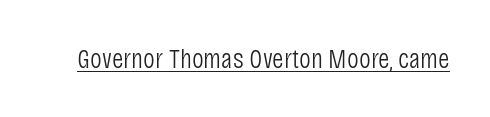
Emphasis is given by a line drawn under the lettering. The type sits square on the baseline with zero lean. What stands out about the letter spacing? Nothing — it is the standard amount. Do the characters align in a grid? No, the font is proportional. Stroke mass is kept to a normal reading level or below. The face used here is a sans, in the tradition of grotesques and geometrics.
